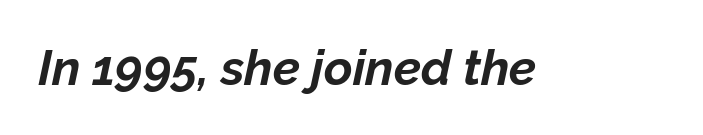
Q: Is the text bold? A: Yes.
Q: Is the text italic (slanted)? A: Yes, it leans right by about 12 degrees.
Q: Is the text underlined? A: No.
Q: Is the spacing between letters normal or unusually wide? A: Normal.
Q: Width (condensed, normal, or wide)? A: Normal.
Q: Stroke contrast? A: Low.
Q: x-height? A: Medium.
Q: Monospaced? A: No.
